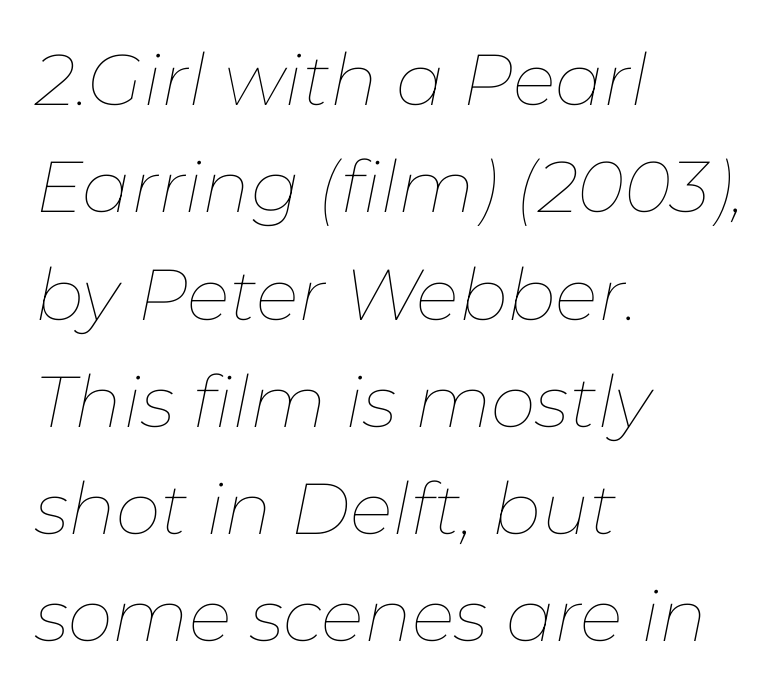
The rendering keeps characters at their native spacing. Is this a fixed-width face? No — the glyphs have proportional, varying widths. Each row of text sits above clean, open space. On a weight scale, this lands at 450 or below. Whoever set this chose a conventional vertical rhythm.
